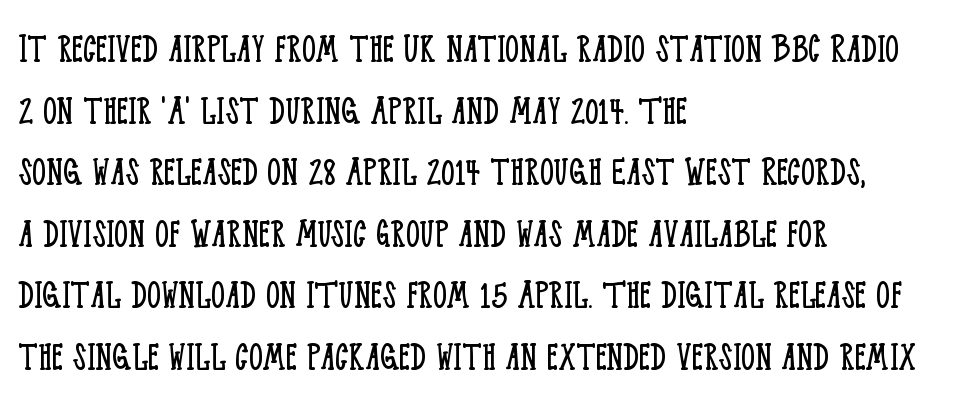
The image shows 44 px light, condensed serif type, upright; set left-aligned, normal line spacing (1.4x), normal letter spacing, not underlined; low stroke contrast and a large x-height.
